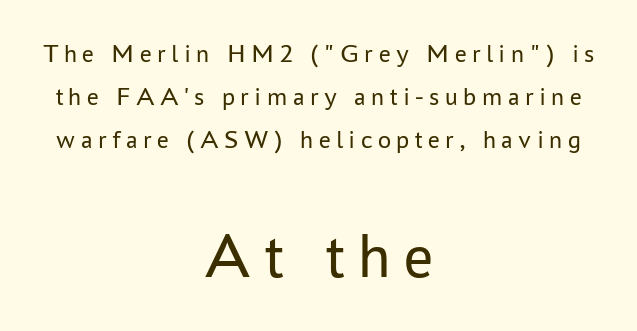
The image shows 65 px regular-weight sans-serif type, upright; set centered, normal line spacing (1.66x), unusually wide letter spacing (+0.21 em), not underlined; the second (bottom) block is 2.5x larger; low stroke contrast and a medium x-height.
